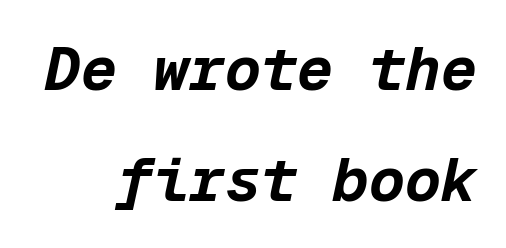
Italic: yes, the glyphs are oblique. Think of a typewriter: that constant character pitch is what you see here. The passage is arranged like a letterhead date or caption credit — flush right. Nobody drew a line under any word here.
